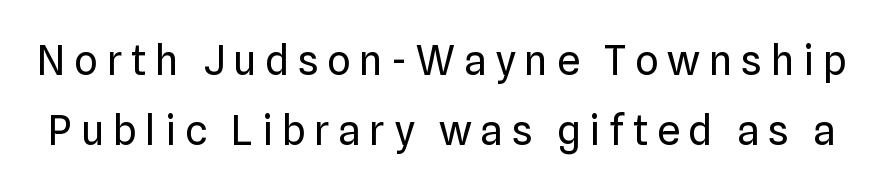
The image shows 41 px regular-weight sans-serif type, upright; set line spacing 1.71x, unusually wide letter spacing (+0.21 em), not underlined; low stroke contrast and a medium x-height.
